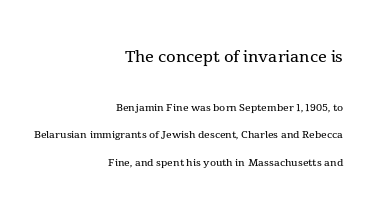
Q: Is the text bold? A: No.
Q: Is the text italic (slanted)? A: No, it is upright.
Q: Is the text underlined? A: No.
Q: How is the paragraph aligned? A: Right-aligned.
Q: Is the spacing between letters normal or unusually wide? A: Normal.
Q: Is the spacing between lines tight, normal or loose? A: Loose.
Q: Which block of text is set in a larger size, the first (top) or the second (bottom)? A: The first (top) one.
